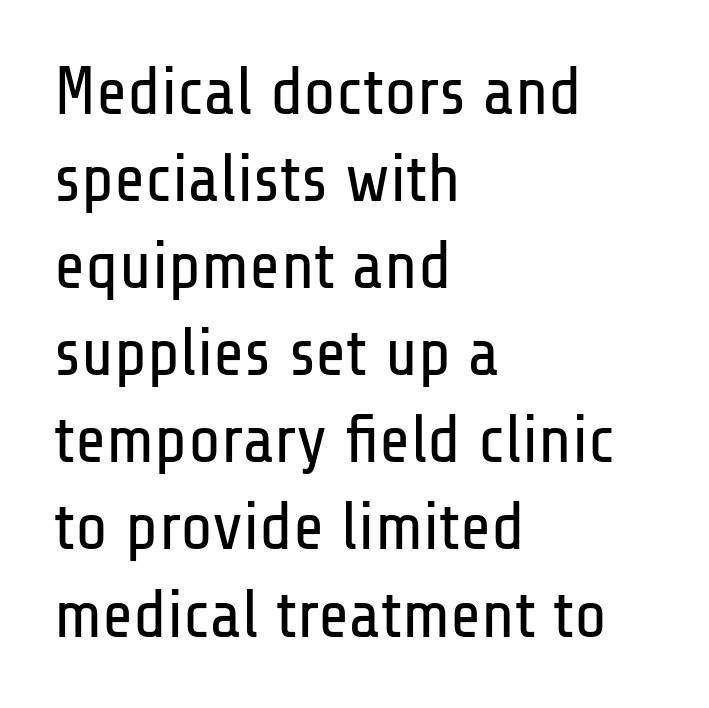
{"serif": "no", "italic": "no", "bold": "no", "weight": "regular", "width": "condensed", "stroke_contrast": "low", "x_height": "medium", "monospaced": "no", "underline": "no", "align": "left", "line_spacing": "normal", "line_spacing_ratio": 1.3, "letter_spacing": "normal", "letter_spacing_em": 0.0, "glyph_px": 67}
